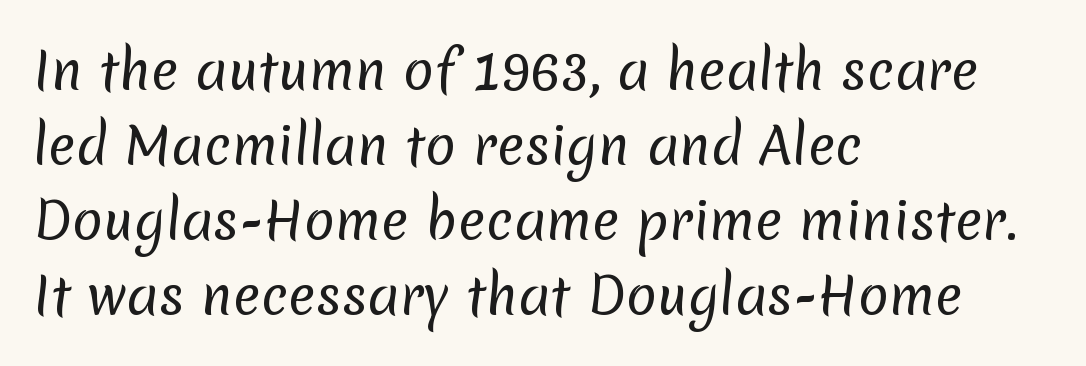
This sample has the flowing, uneven cadence of proportional lettering. Caption: standard tracking, unaltered. This sample keeps an unexceptional amount of space between lines. Is the stroke heavy? The answer is a plain regular-or-lighter. In CSS terms this would be text-align: left. The glyphs are unaccompanied by any horizontal stroke below them.
